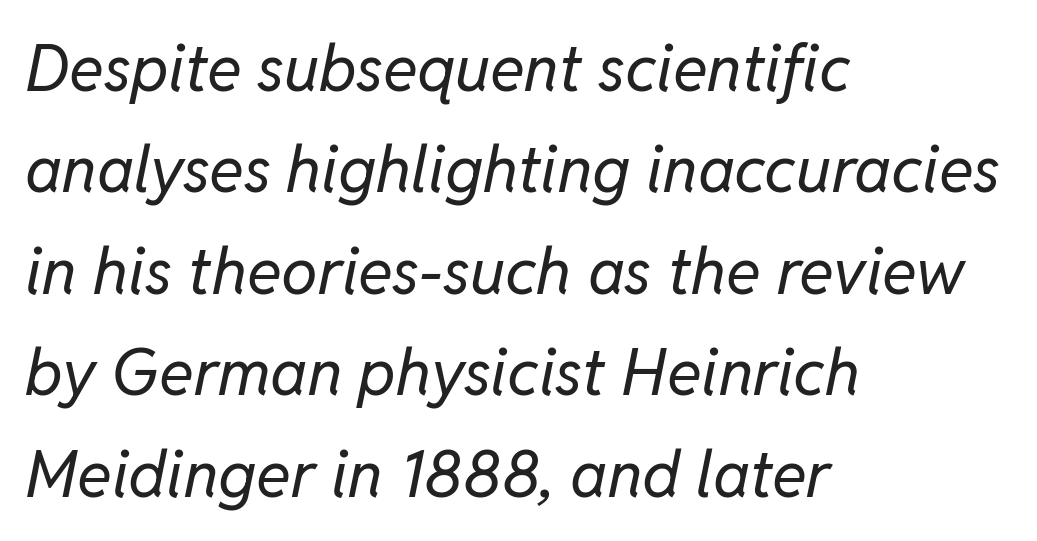
The lines are quadded left. The passage shown is not bold in any degree. Does extra space separate the letters? No, they use regular spacing. There's an unmistakable incline to the writing here. Is there much room between lines? A standard amount, neither cramped nor airy. Underlining? Definitely not there.
